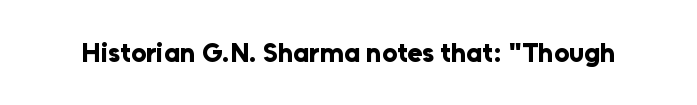
What stands out about the letter spacing? Nothing — it is the standard amount. No italicization has been applied; the sample stays upright. The gap between lines stays unmarked. Thick stems and heavy bowls — unmistakably bold.
